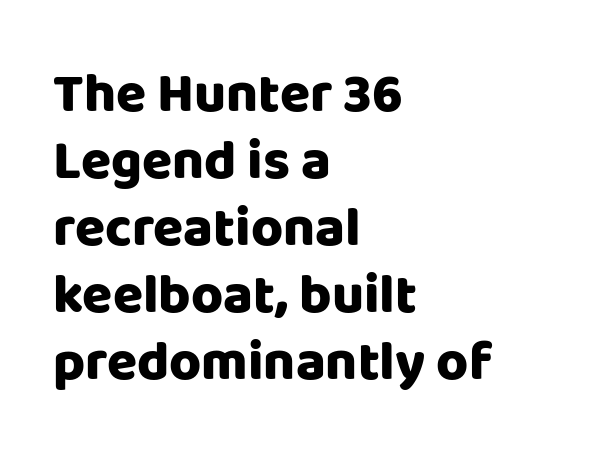
Q: Is the text bold? A: Yes.
Q: Is the text italic (slanted)? A: No, it is upright.
Q: Is the typeface a serif or a sans-serif typeface? A: Sans-serif.
Q: Is the text underlined? A: No.
Q: How is the paragraph aligned? A: Left-aligned.
Q: Is the spacing between letters normal or unusually wide? A: Normal.
Q: Width (condensed, normal, or wide)? A: Normal.
Q: Stroke contrast? A: Low.
Q: x-height? A: Large.
Q: Monospaced? A: No.
